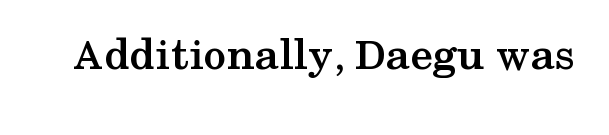
{"serif": "yes", "italic": "no", "bold": "yes", "weight": "semibold", "width": "wide", "stroke_contrast": "medium", "x_height": "medium", "monospaced": "no", "underline": "no", "letter_spacing": "normal", "letter_spacing_em": 0.0, "glyph_px": 46}
